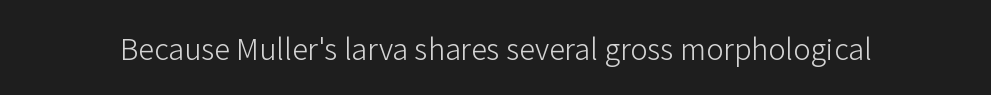
{"serif": "no", "italic": "no", "bold": "no", "weight": "light", "width": "normal", "stroke_contrast": "low", "x_height": "medium", "monospaced": "no", "underline": "no", "letter_spacing": "normal", "letter_spacing_em": 0.0, "glyph_px": 29}
